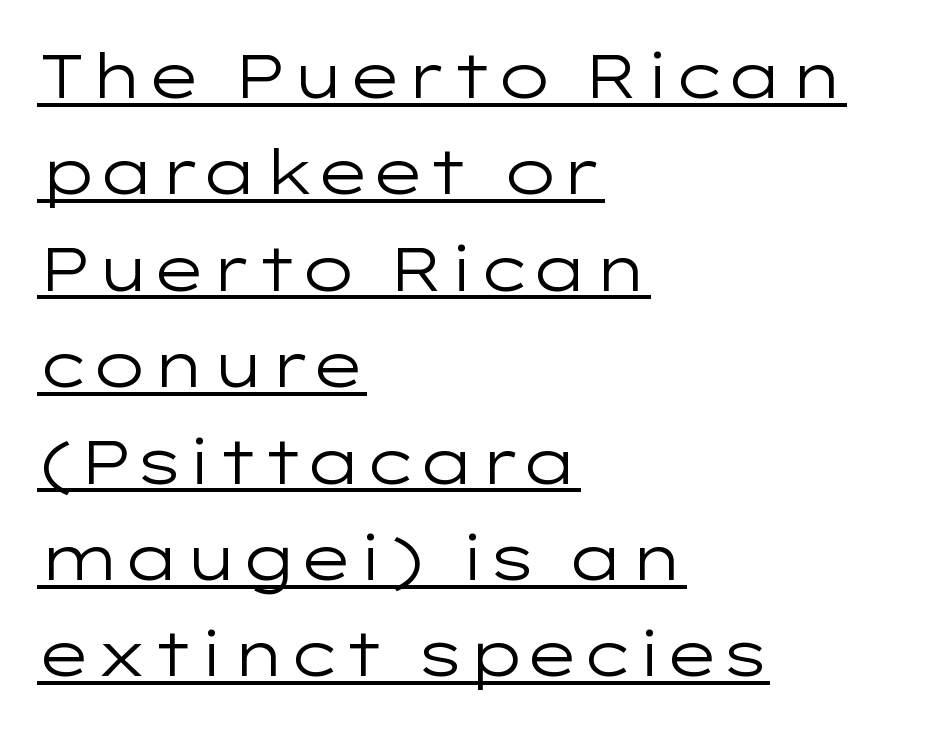
The image shows 61 px regular-weight, wide sans-serif type, upright; set left-aligned, normal line spacing (1.58x), normal letter spacing, underlined; low stroke contrast and a medium x-height.
